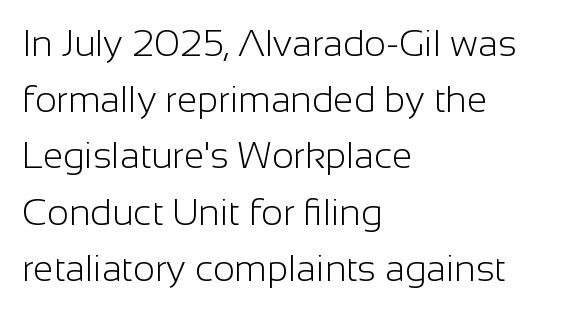
Q: Is the text bold? A: No.
Q: Is the text italic (slanted)? A: No, it is upright.
Q: Is the typeface a serif or a sans-serif typeface? A: Sans-serif.
Q: Is the text underlined? A: No.
Q: How is the paragraph aligned? A: Left-aligned.
Q: Is the spacing between letters normal or unusually wide? A: Normal.
Q: Is the spacing between lines tight, normal or loose? A: Normal.
Q: Width (condensed, normal, or wide)? A: Normal.
Q: Stroke contrast? A: Low.
Q: x-height? A: Medium.
Q: Monospaced? A: No.
